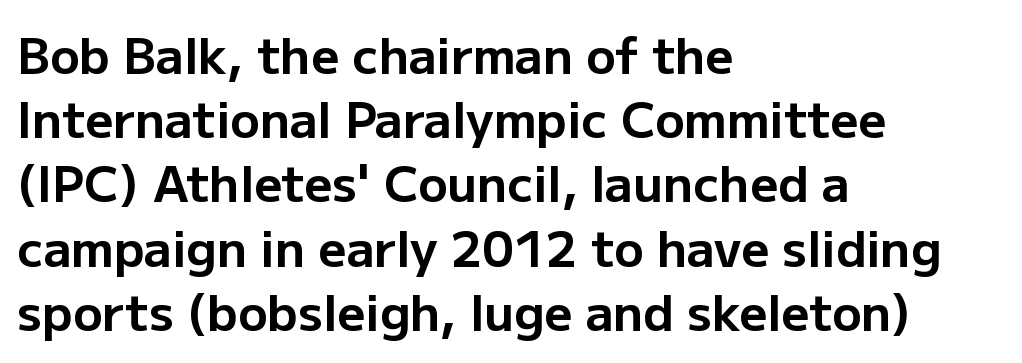
The letters are bold, with thick, heavy strokes. All the whitespace from short lines collects on the right. The font's upright variant was chosen for this text. The zone under the glyphs is completely vacant.
